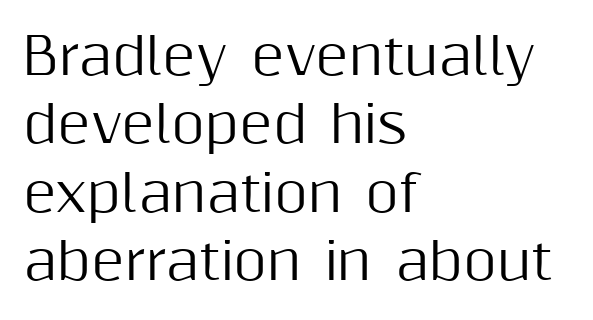
Q: Is the text italic (slanted)? A: No, it is upright.
Q: Is the typeface a serif or a sans-serif typeface? A: Sans-serif.
Q: Is the text underlined? A: No.
Q: How is the paragraph aligned? A: Left-aligned.
Q: Is the spacing between letters normal or unusually wide? A: Normal.
Q: Is the spacing between lines tight, normal or loose? A: Normal.
Q: Width (condensed, normal, or wide)? A: Normal.
Q: Stroke contrast? A: Medium.
Q: x-height? A: Medium.
Q: Monospaced? A: No.
